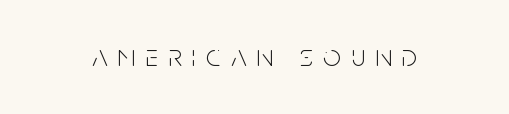
Rule under the text: the space is simply empty. A sans-serif font was chosen for this passage. Tracking here is generous; glyphs stand well apart from one another. Proportional: the letters do not fall into vertical columns. Stems and bowls with no extra thickness — not bold. A typesetter would mark this as roman, not italic.
